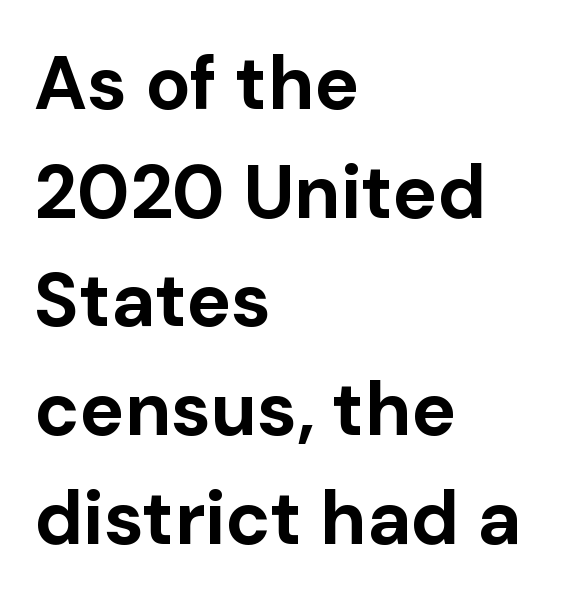
The image shows 75 px bold sans-serif type, upright; set left-aligned, normal line spacing (1.45x), normal letter spacing, not underlined; low stroke contrast and a medium x-height.
